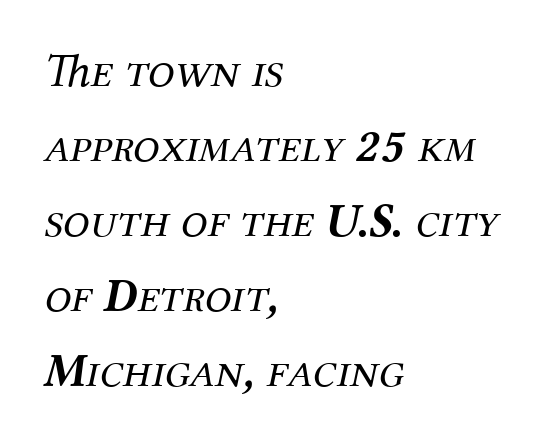
Q: Is the text bold? A: No.
Q: Is the text italic (slanted)? A: Yes, it leans right by about 12 degrees.
Q: Is the typeface a serif or a sans-serif typeface? A: Serif.
Q: Is the text underlined? A: No.
Q: How is the paragraph aligned? A: Left-aligned.
Q: Is the spacing between letters normal or unusually wide? A: Normal.
Q: Is the spacing between lines tight, normal or loose? A: Normal.
Q: Width (condensed, normal, or wide)? A: Normal.
Q: Stroke contrast? A: Medium.
Q: x-height? A: Medium.
Q: Monospaced? A: No.
